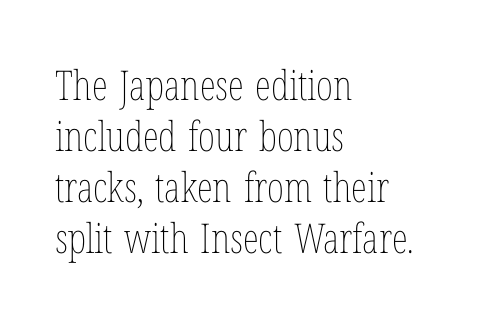
{"italic": "no", "bold": "no", "weight": "thin", "width": "condensed", "stroke_contrast": "low", "x_height": "medium", "monospaced": "no", "underline": "no", "align": "left", "line_spacing_ratio": 1.24, "letter_spacing": "normal", "letter_spacing_em": 0.0, "glyph_px": 41}
